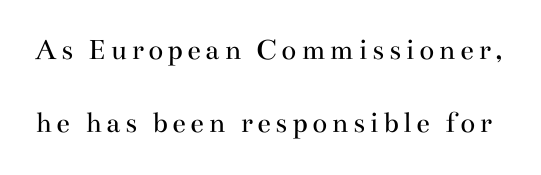
The image shows 31 px regular-weight, wide serif type, upright; set loose line spacing (2.34x), not underlined; medium stroke contrast and a small x-height.
